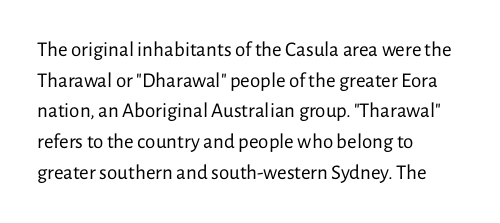
Q: Is the text bold? A: No.
Q: Is the text italic (slanted)? A: No, it is upright.
Q: Is the text underlined? A: No.
Q: How is the paragraph aligned? A: Left-aligned.
Q: Is the spacing between letters normal or unusually wide? A: Normal.
Q: Is the spacing between lines tight, normal or loose? A: Normal.
